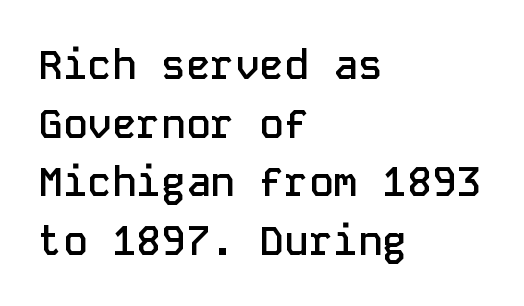
{"serif": "no", "italic": "no", "bold": "semi", "weight": "semibold", "width": "normal", "stroke_contrast": "low", "x_height": "medium", "monospaced": "yes", "underline": "no", "align": "left", "line_spacing": "normal", "line_spacing_ratio": 1.43, "letter_spacing": "normal", "letter_spacing_em": 0.0, "glyph_px": 41}
